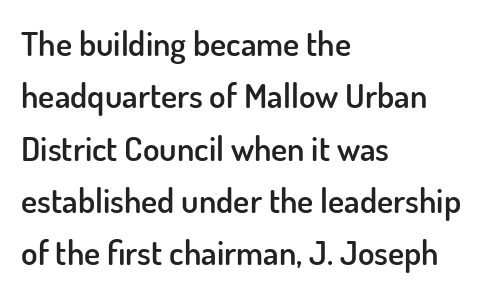
Q: Is the text bold? A: Semi-bold.
Q: Is the text italic (slanted)? A: No, it is upright.
Q: Is the typeface a serif or a sans-serif typeface? A: Sans-serif.
Q: Is the text underlined? A: No.
Q: How is the paragraph aligned? A: Left-aligned.
Q: Is the spacing between letters normal or unusually wide? A: Normal.
Q: Is the spacing between lines tight, normal or loose? A: Normal.
Q: Width (condensed, normal, or wide)? A: Normal.
Q: Stroke contrast? A: Low.
Q: x-height? A: Small.
Q: Monospaced? A: No.
